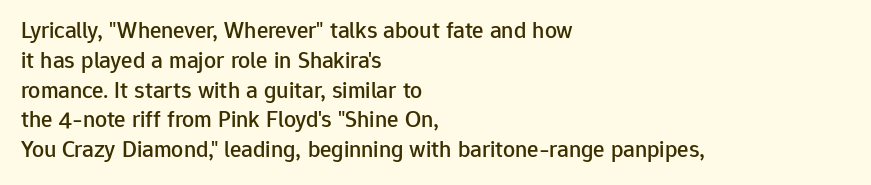
The image shows 24 px text type, upright; set left-aligned, line spacing 1.24x, normal letter spacing, not underlined.
